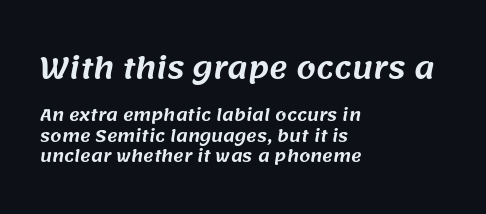
The image shows 28 px sans-serif type; set left-aligned, normal line spacing (1.3x), normal letter spacing, not underlined; the first (top) block is 1.75x larger; medium stroke contrast and a large x-height.
